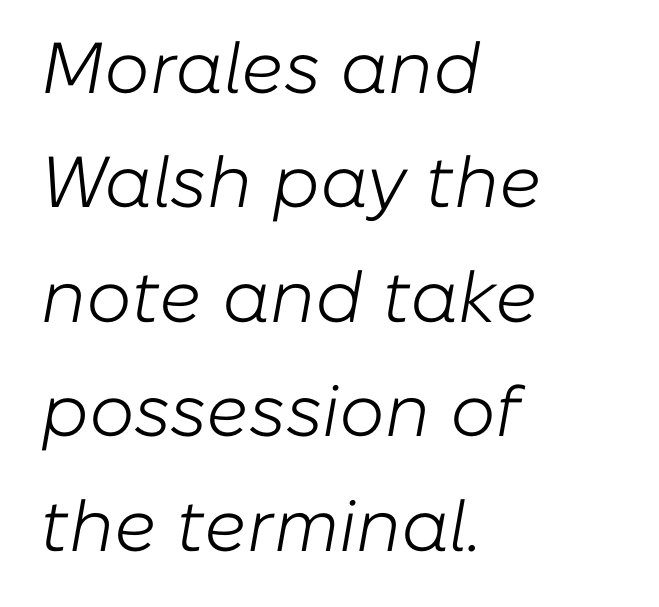
The image shows 72 px light type, italic (leaning right); set left-aligned, normal line spacing (1.59x), normal letter spacing, not underlined; low stroke contrast and a medium x-height.
